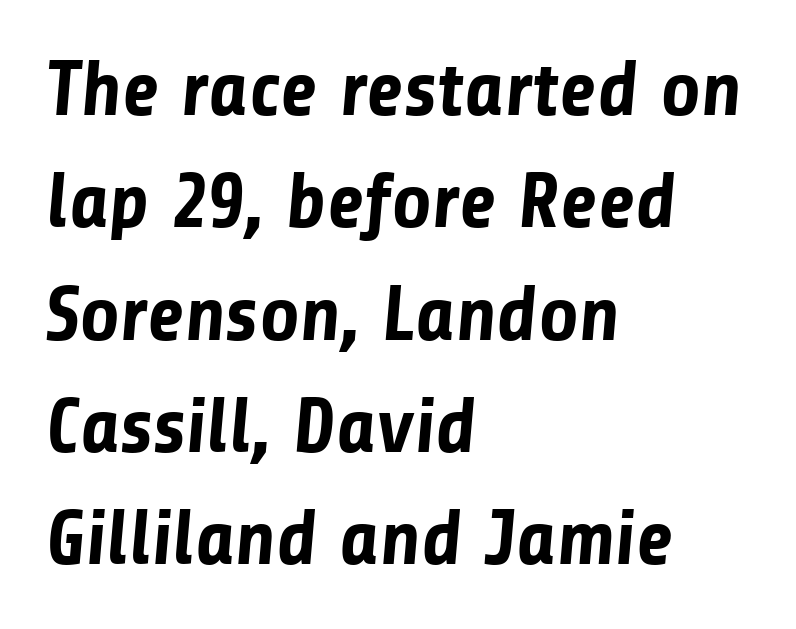
{"serif": "no", "bold": "yes", "weight": "bold", "width": "normal", "stroke_contrast": "low", "x_height": "medium", "monospaced": "no", "underline": "no", "align": "left", "line_spacing": "normal", "line_spacing_ratio": 1.44, "letter_spacing": "normal", "letter_spacing_em": 0.0, "glyph_px": 78}
